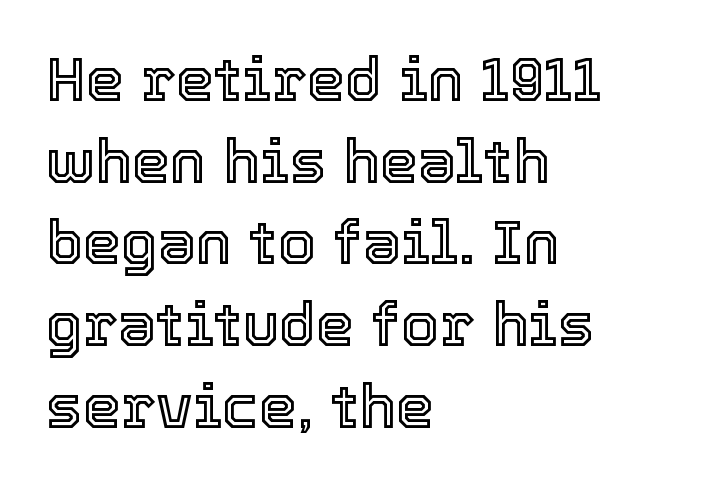
One glance says typical: line gaps are just what's usual. Words float on clear page, feet unadorned. Horizontal alignment here is leftward, the default for most running prose. Spacing verdict: proportional, widths tailored to each character. Italic? Not at all — the glyphs are vertical.
